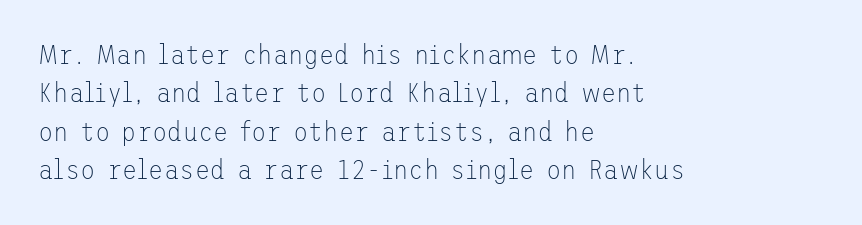
{"serif": "no", "italic": "no", "bold": "no", "weight": "thin", "width": "normal", "stroke_contrast": "low", "x_height": "medium", "underline": "no", "align": "left", "line_spacing": "normal", "line_spacing_ratio": 1.37, "letter_spacing": "normal", "letter_spacing_em": 0.0, "glyph_px": 28}
